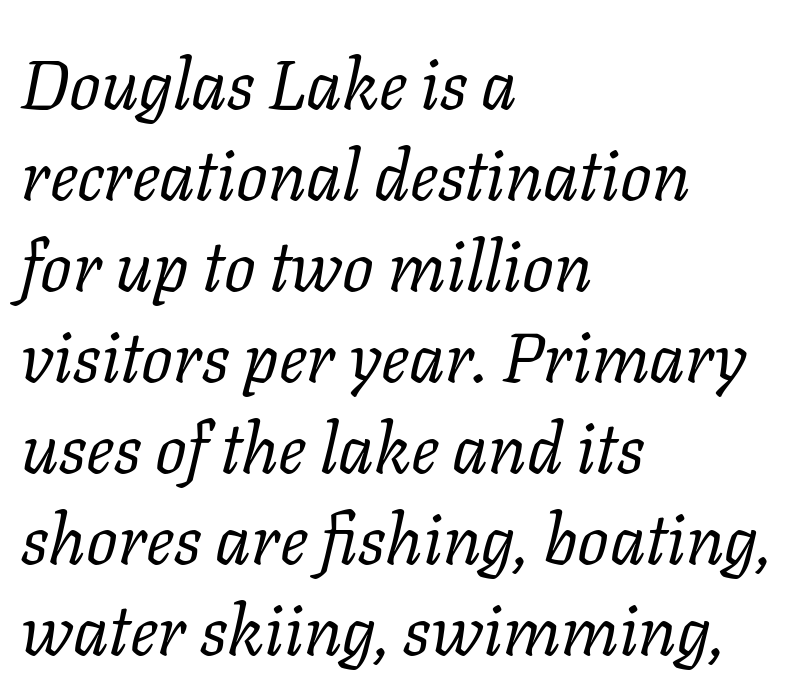
{"serif": "yes", "italic": "yes", "lean": "right", "slant_degrees": 11, "bold": "no", "weight": "regular", "width": "normal", "stroke_contrast": "low", "x_height": "medium", "monospaced": "no", "underline": "no", "align": "left", "line_spacing": "normal", "line_spacing_ratio": 1.3, "letter_spacing": "normal", "letter_spacing_em": 0.0, "glyph_px": 70}
